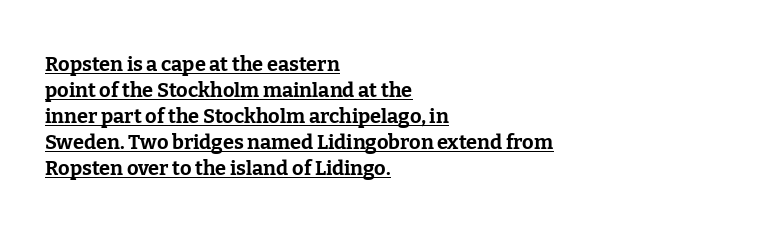
{"italic": "no", "bold": "yes", "underline": "yes", "align": "left", "line_spacing": "normal", "line_spacing_ratio": 1.3, "letter_spacing": "normal", "letter_spacing_em": 0.0, "glyph_px": 20}
